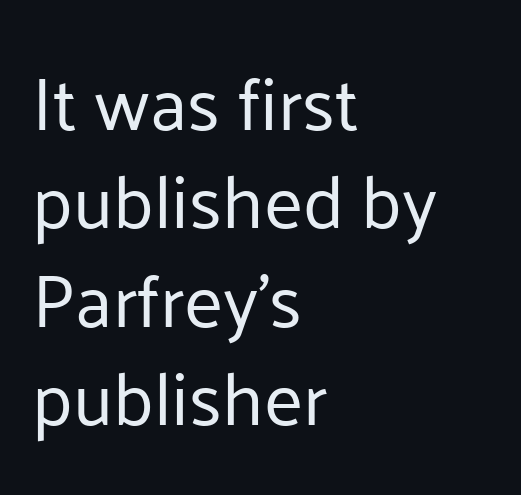
Q: Is the text bold? A: No.
Q: Is the text italic (slanted)? A: No, it is upright.
Q: Is the typeface a serif or a sans-serif typeface? A: Sans-serif.
Q: Is the text underlined? A: No.
Q: How is the paragraph aligned? A: Left-aligned.
Q: Is the spacing between letters normal or unusually wide? A: Normal.
Q: Is the spacing between lines tight, normal or loose? A: Normal.
Q: Width (condensed, normal, or wide)? A: Normal.
Q: Stroke contrast? A: Low.
Q: x-height? A: Medium.
Q: Monospaced? A: No.
